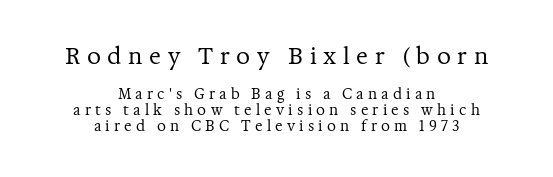
Q: Is the text bold? A: No.
Q: Is the text italic (slanted)? A: No, it is upright.
Q: Is the text underlined? A: No.
Q: How is the paragraph aligned? A: Centered.
Q: Is the spacing between letters normal or unusually wide? A: Unusually wide.
Q: Is the spacing between lines tight, normal or loose? A: Tight.
Q: Which block of text is set in a larger size, the first (top) or the second (bottom)? A: The first (top) one.
